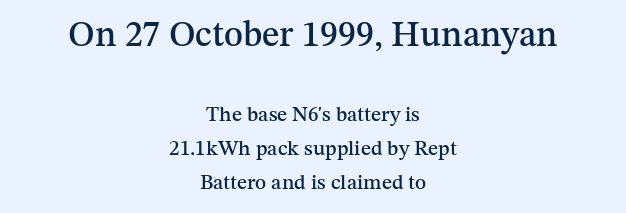
The image shows 36 px serif type, upright; set centered, normal line spacing (1.62x), normal letter spacing, not underlined; the first (top) block is 1.71x larger; medium stroke contrast and a medium x-height.
